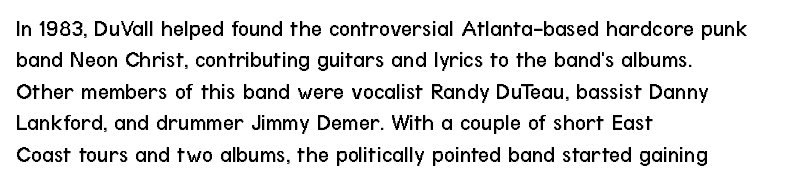
Q: Is the text bold? A: No.
Q: Is the text italic (slanted)? A: No, it is upright.
Q: Is the text underlined? A: No.
Q: How is the paragraph aligned? A: Left-aligned.
Q: Is the spacing between letters normal or unusually wide? A: Normal.
Q: Is the spacing between lines tight, normal or loose? A: Normal.
